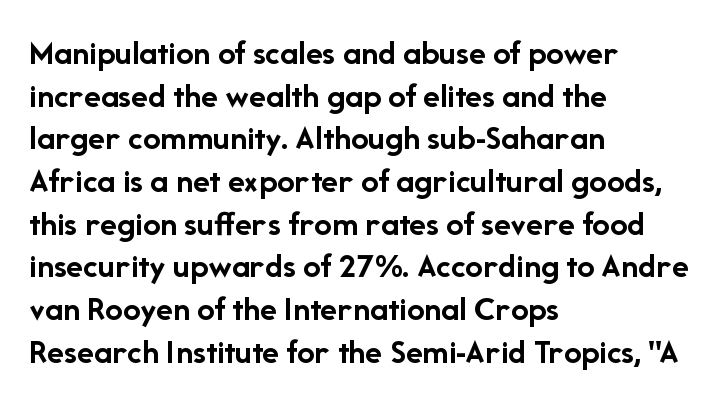
The image shows 35 px semibold sans-serif type, upright; set left-aligned, line spacing 1.22x, normal letter spacing, not underlined; low stroke contrast and a medium x-height.
